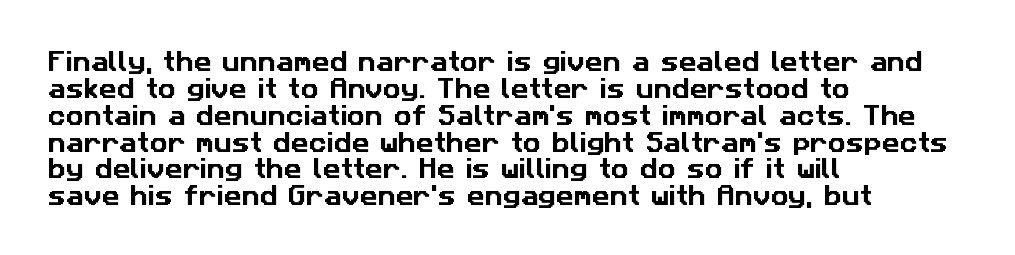
The image shows 22 px text type; set left-aligned, line spacing 1.22x, normal letter spacing, not underlined.
